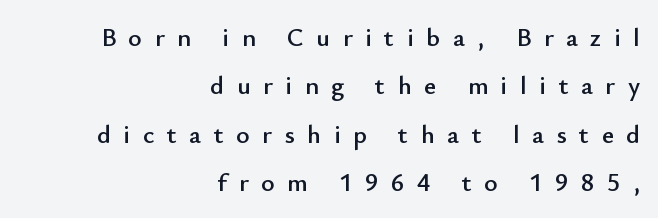
Here the glyphs are tracked loosely, breaking word shapes into spaced letters. Underlining? Definitely not there. Line ends are locked; line starts wander. No italicization has been applied; the sample stays upright.
